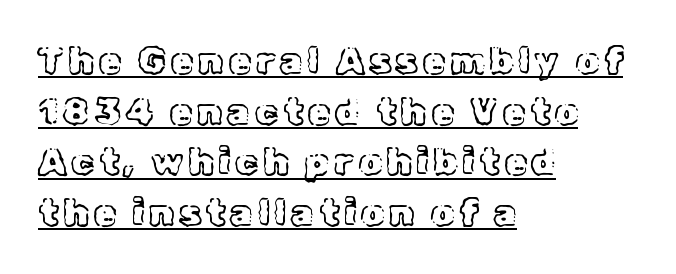
{"italic": "no", "width": "normal", "x_height": "medium", "monospaced": "no", "underline": "yes", "align": "left", "line_spacing": "normal", "line_spacing_ratio": 1.37, "glyph_px": 37}
